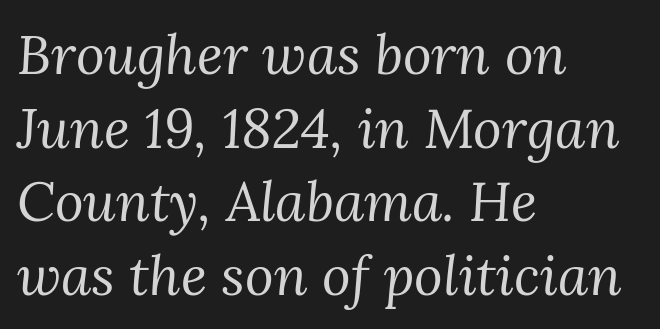
{"serif": "yes", "italic": "yes", "lean": "right", "slant_degrees": 3, "bold": "no", "weight": "regular", "width": "normal", "stroke_contrast": "medium", "x_height": "medium", "monospaced": "no", "underline": "no", "align": "left", "line_spacing": "normal", "line_spacing_ratio": 1.34, "letter_spacing": "normal", "letter_spacing_em": 0.0, "glyph_px": 55}
